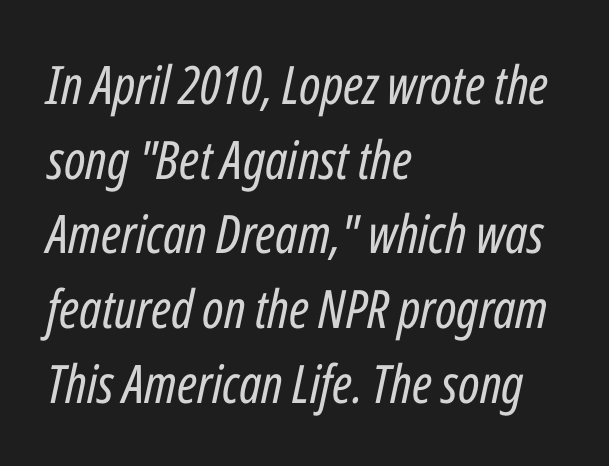
{"italic": "yes", "lean": "right", "slant_degrees": 12, "bold": "no", "weight": "regular", "width": "condensed", "stroke_contrast": "low", "x_height": "medium", "monospaced": "no", "underline": "no", "align": "left", "line_spacing": "normal", "line_spacing_ratio": 1.41, "letter_spacing": "normal", "letter_spacing_em": 0.0, "glyph_px": 53}
